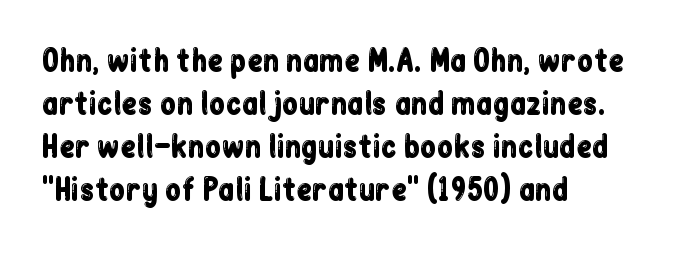
The image shows 29 px condensed sans-serif type, upright; set left-aligned, normal line spacing (1.48x), normal letter spacing, not underlined; low stroke contrast and a medium x-height.
